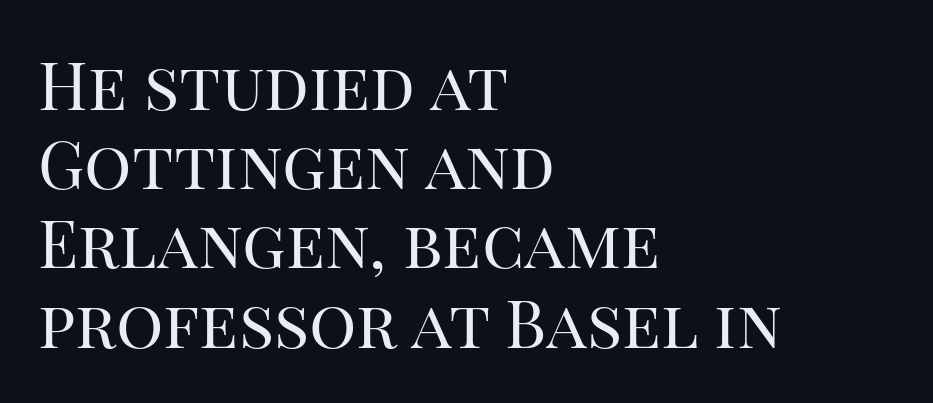
The letters look calm and open, with moderate or lighter stems. Lines of text with bare space underneath. What stands out about the letter spacing? Nothing — it is the standard amount. Designer's note — italics off, roman on. Does the type have serifs? Yes, each stem ends in a small foot.
